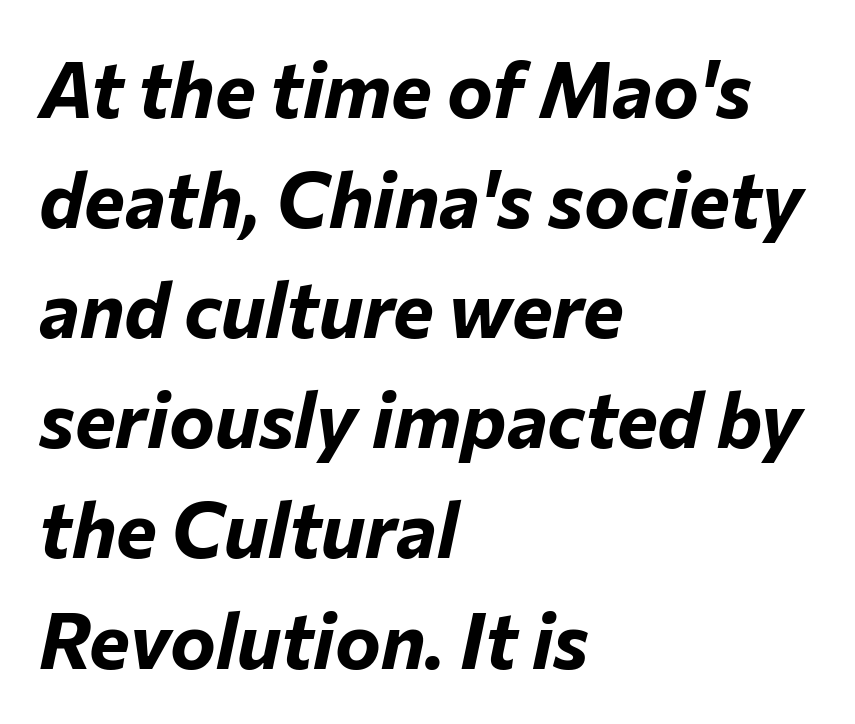
Q: Is the text bold? A: Yes.
Q: Is the text italic (slanted)? A: Yes, it leans right by about 12 degrees.
Q: Is the text underlined? A: No.
Q: How is the paragraph aligned? A: Left-aligned.
Q: Is the spacing between letters normal or unusually wide? A: Normal.
Q: Is the spacing between lines tight, normal or loose? A: Normal.
Q: Width (condensed, normal, or wide)? A: Normal.
Q: Stroke contrast? A: Low.
Q: x-height? A: Medium.
Q: Monospaced? A: No.
